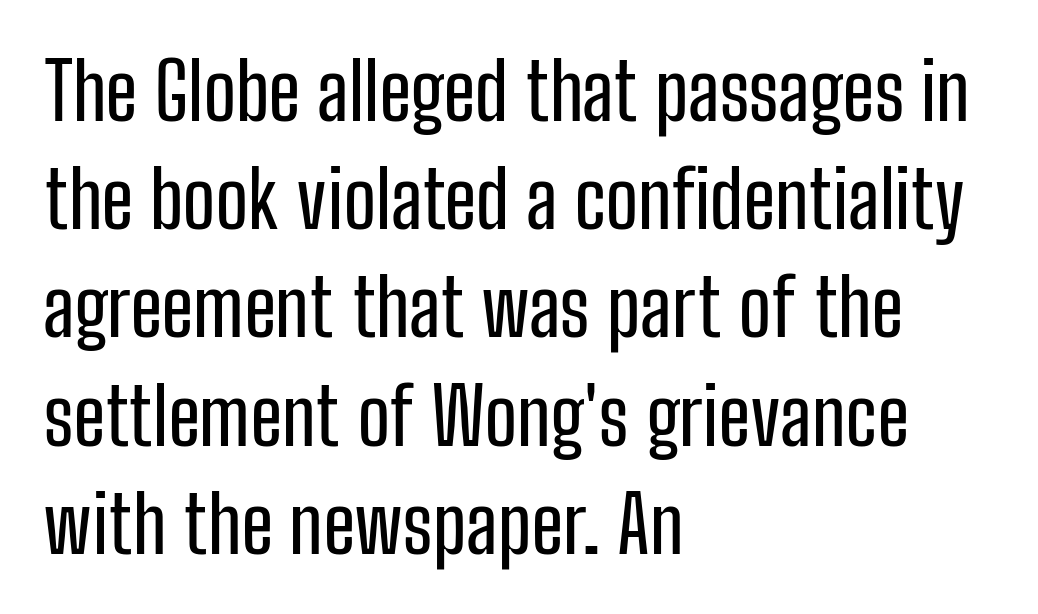
The image shows 79 px condensed sans-serif type, upright; set left-aligned, normal line spacing (1.37x), normal letter spacing, not underlined; low stroke contrast and a medium x-height.
